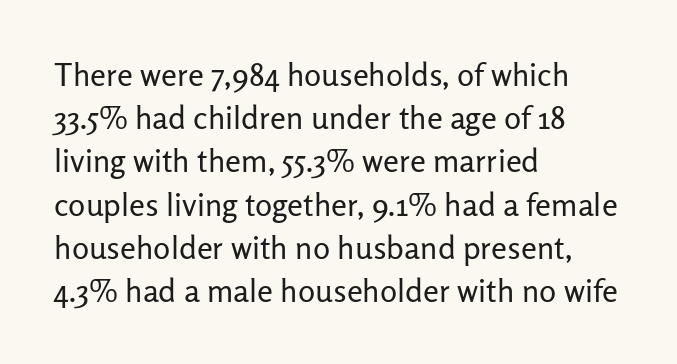
{"serif": "no", "italic": "no", "bold": "no", "weight": "regular", "width": "normal", "stroke_contrast": "low", "x_height": "medium", "monospaced": "no", "underline": "no", "align": "left", "line_spacing": "normal", "line_spacing_ratio": 1.35, "letter_spacing": "normal", "letter_spacing_em": 0.0, "glyph_px": 32}
